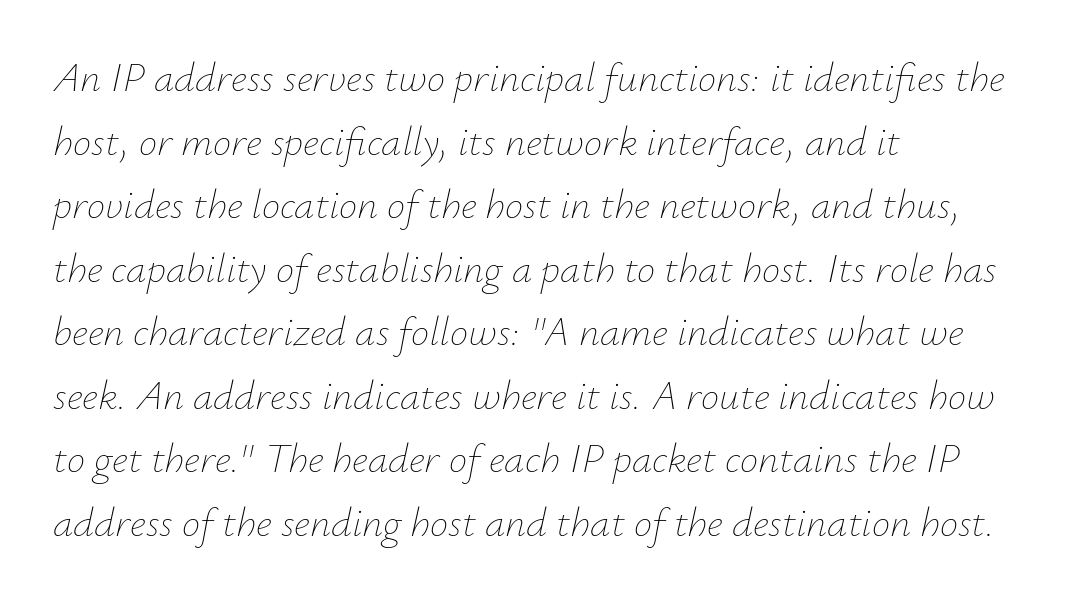
Q: Is the text bold? A: No.
Q: Is the text italic (slanted)? A: Yes, it leans right by about 12 degrees.
Q: Is the text underlined? A: No.
Q: How is the paragraph aligned? A: Left-aligned.
Q: Is the spacing between letters normal or unusually wide? A: Normal.
Q: Is the spacing between lines tight, normal or loose? A: Normal.
Q: Width (condensed, normal, or wide)? A: Normal.
Q: Stroke contrast? A: Low.
Q: x-height? A: Small.
Q: Monospaced? A: No.
